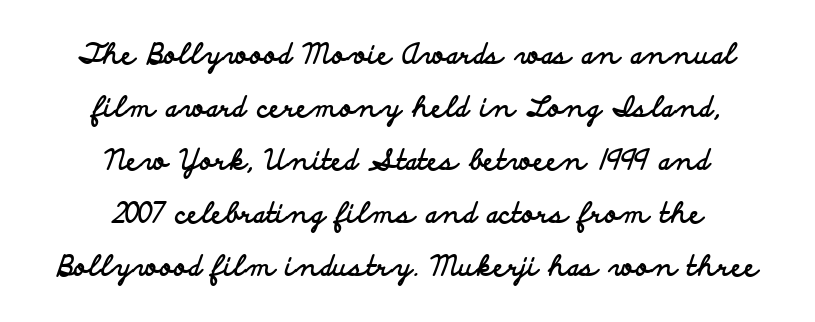
Q: Is the text bold? A: Yes.
Q: Is the text italic (slanted)? A: Yes.
Q: Is the typeface a serif or a sans-serif typeface? A: Sans-serif.
Q: Is the text underlined? A: No.
Q: How is the paragraph aligned? A: Centered.
Q: Is the spacing between letters normal or unusually wide? A: Normal.
Q: Width (condensed, normal, or wide)? A: Wide.
Q: Stroke contrast? A: Low.
Q: x-height? A: Small.
Q: Monospaced? A: No.
